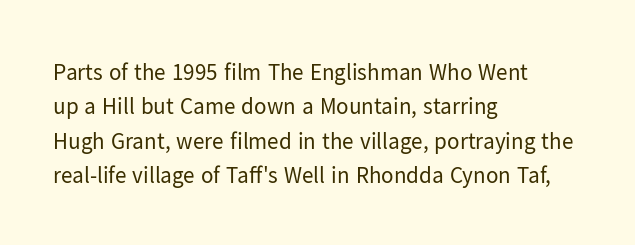
Observe the ordinary spacing: letters are neighbours, not strangers. Only glyphs here, with clear space below each row. Honestly, the row spacing looks completely unremarkable. No letter is thick-stroked: the sample isn't bold.
